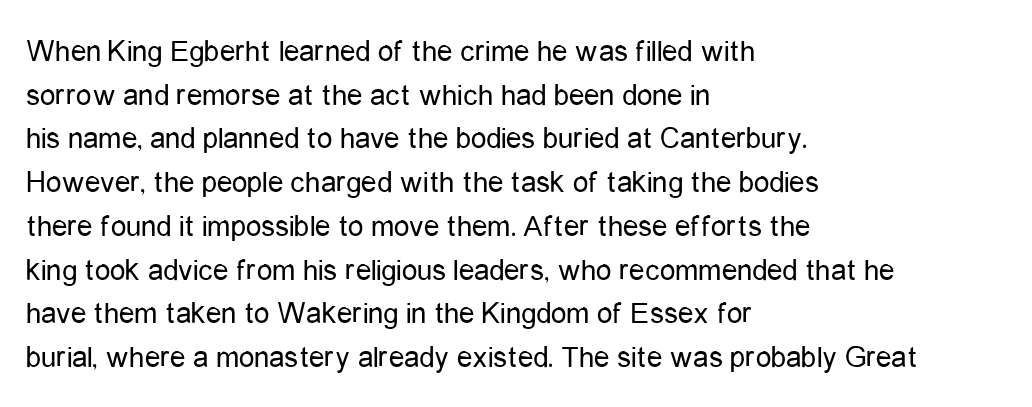
{"serif": "no", "italic": "no", "bold": "no", "weight": "regular", "width": "condensed", "stroke_contrast": "low", "x_height": "medium", "monospaced": "no", "underline": "no", "align": "left", "line_spacing": "normal", "line_spacing_ratio": 1.41, "letter_spacing": "normal", "letter_spacing_em": 0.0, "glyph_px": 31}
